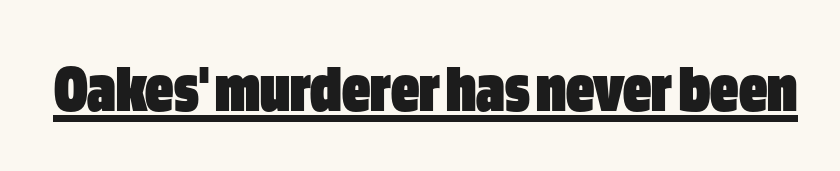
Q: Is the text bold? A: Yes.
Q: Is the text italic (slanted)? A: No, it is upright.
Q: Is the typeface a serif or a sans-serif typeface? A: Sans-serif.
Q: Is the text underlined? A: Yes.
Q: Is the spacing between letters normal or unusually wide? A: Normal.
Q: Width (condensed, normal, or wide)? A: Condensed.
Q: Stroke contrast? A: Low.
Q: x-height? A: Large.
Q: Monospaced? A: No.
